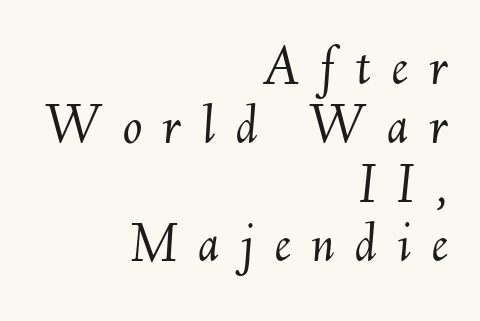
The image shows 58 px light type, italic (leaning right); set right-aligned, tight line spacing (1.02x), unusually wide letter spacing (+0.35 em), not underlined; medium stroke contrast and a small x-height.
